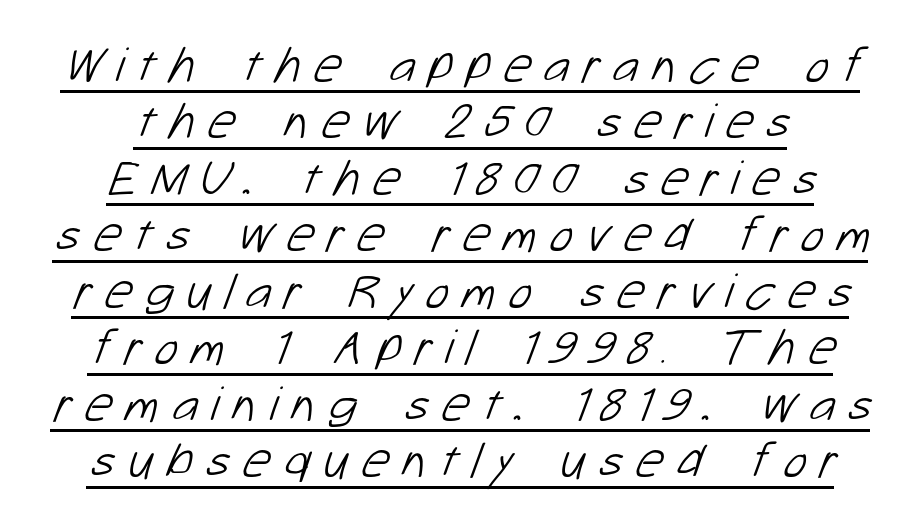
The image shows 50 px light sans-serif type; set centered, tight line spacing (1.13x), unusually wide letter spacing (+0.25 em), underlined; low stroke contrast and a medium x-height.
